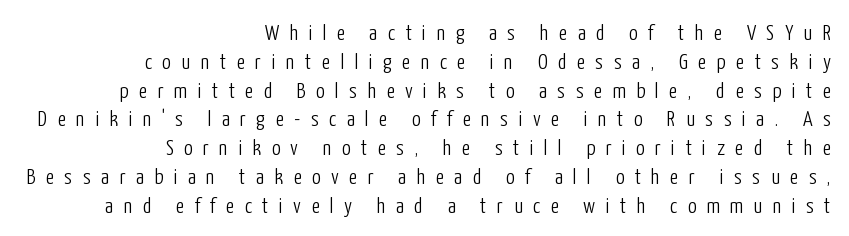
A typesetter would call this heavily tracked-out type. Stems and bowls with no extra thickness — not bold. Is the block centered? No — it sits flush against the right margin. If you measured baseline to baseline, you'd find a middling distance.
